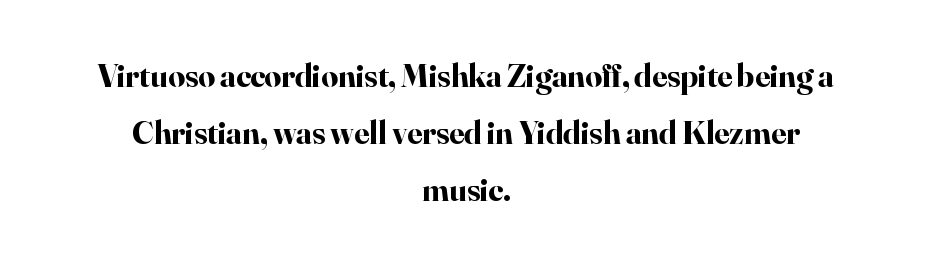
{"serif": "yes", "italic": "no", "bold": "yes", "weight": "bold", "width": "normal", "stroke_contrast": "high", "x_height": "small", "monospaced": "no", "underline": "no", "align": "center", "line_spacing_ratio": 1.73, "letter_spacing": "normal", "letter_spacing_em": 0.0, "glyph_px": 33}
